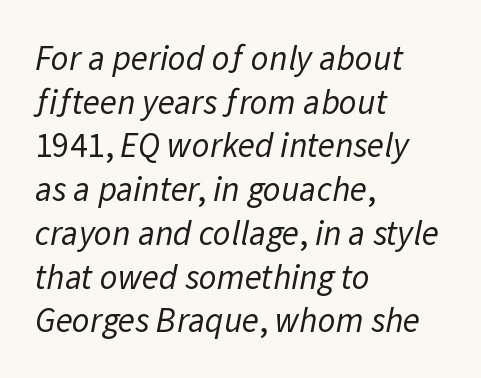
Q: Is the text bold? A: No.
Q: Is the typeface a serif or a sans-serif typeface? A: Sans-serif.
Q: Is the text underlined? A: No.
Q: How is the paragraph aligned? A: Left-aligned.
Q: Is the spacing between letters normal or unusually wide? A: Normal.
Q: Is the spacing between lines tight, normal or loose? A: Normal.
Q: Width (condensed, normal, or wide)? A: Normal.
Q: Stroke contrast? A: Low.
Q: x-height? A: Medium.
Q: Monospaced? A: No.
